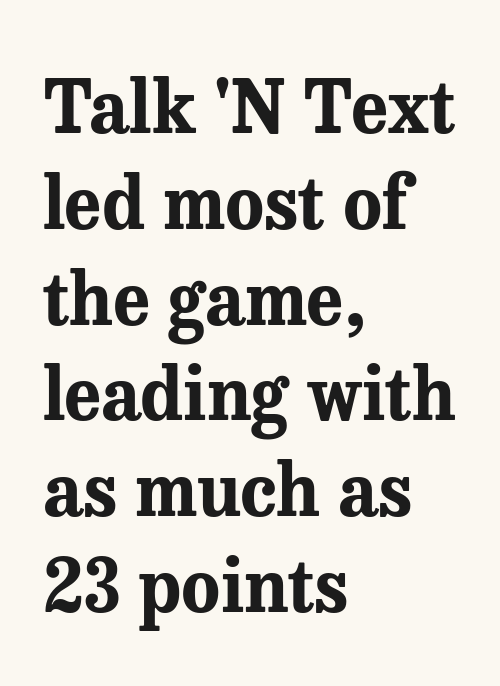
Q: Is the text bold? A: Yes.
Q: Is the text italic (slanted)? A: No, it is upright.
Q: Is the typeface a serif or a sans-serif typeface? A: Serif.
Q: Is the text underlined? A: No.
Q: How is the paragraph aligned? A: Left-aligned.
Q: Is the spacing between letters normal or unusually wide? A: Normal.
Q: Is the spacing between lines tight, normal or loose? A: Normal.
Q: Width (condensed, normal, or wide)? A: Normal.
Q: Stroke contrast? A: Medium.
Q: x-height? A: Medium.
Q: Monospaced? A: No.
